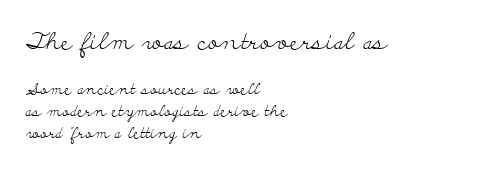
Q: Is the text bold? A: No.
Q: Is the text italic (slanted)? A: Yes.
Q: Is the text underlined? A: No.
Q: How is the paragraph aligned? A: Left-aligned.
Q: Is the spacing between letters normal or unusually wide? A: Normal.
Q: Is the spacing between lines tight, normal or loose? A: Normal.
Q: Which block of text is set in a larger size, the first (top) or the second (bottom)? A: The first (top) one.
